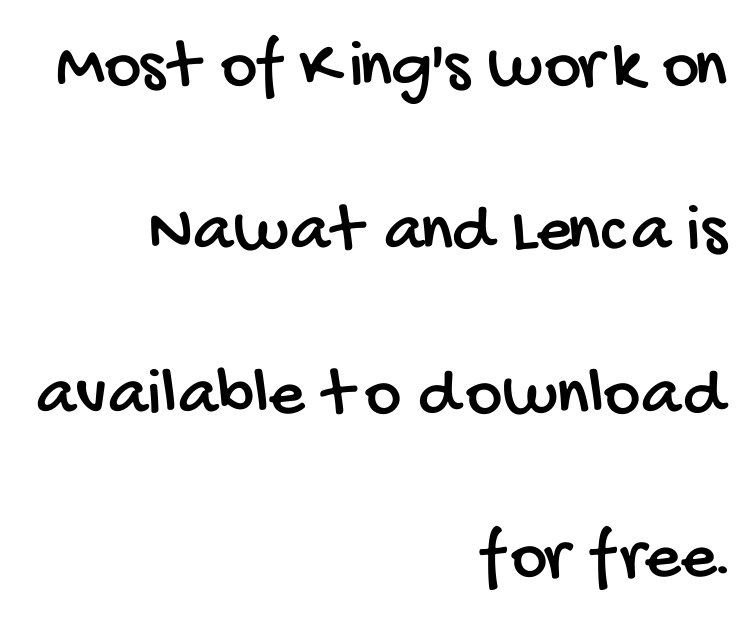
The image shows 70 px condensed sans-serif type; set right-aligned, loose line spacing (2.34x), normal letter spacing, not underlined; low stroke contrast and a large x-height.
